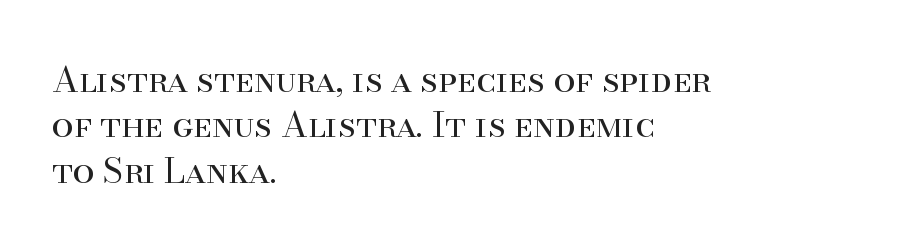
The image shows 35 px regular-weight serif type, upright; set left-aligned, normal line spacing (1.3x), normal letter spacing, not underlined; high stroke contrast and a small x-height.
